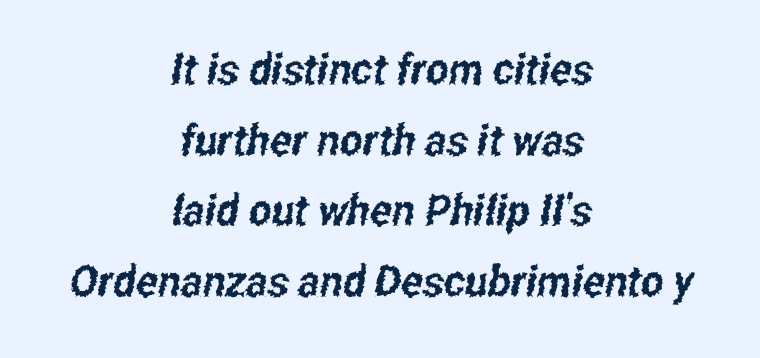
Each line is balanced around a shared central axis. Quick note: interline space is typical. A typesetter would label this face a sans. Each row of text sits above clean, open space. What stands out about the letter spacing? Nothing — it is the standard amount.
